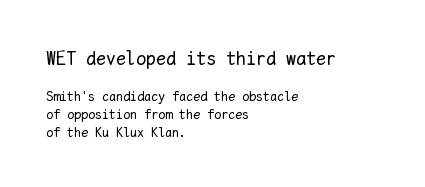
{"italic": "no", "bold": "no", "underline": "no", "align": "left", "line_spacing": "normal", "line_spacing_ratio": 1.29, "letter_spacing": "normal", "letter_spacing_em": 0.0, "larger_block": "first", "size_ratio": 1.43, "glyph_px": 20}
